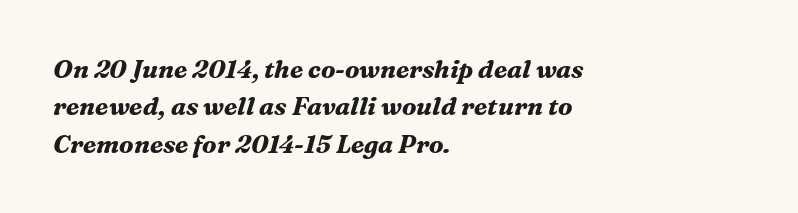
These lines were composed using italics. The rendering uses a moderate line-height, typical for paragraphs. Unmarked baselines from the first word to the last. What weight is shown? A full bold with thick strokes.
